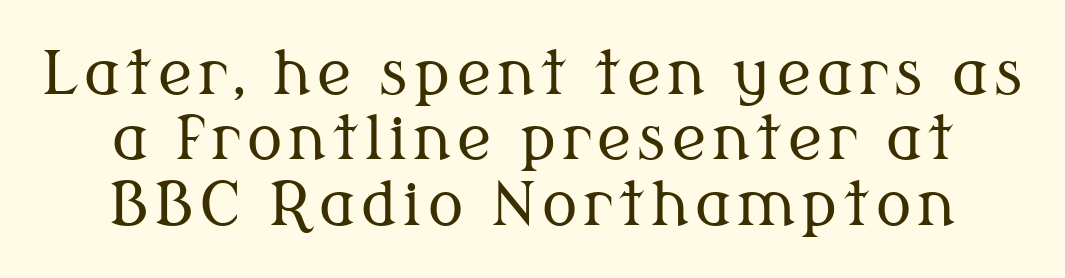
Q: Is the text bold? A: No.
Q: Is the text italic (slanted)? A: No, it is upright.
Q: Is the typeface a serif or a sans-serif typeface? A: Serif.
Q: Is the text underlined? A: No.
Q: Is the spacing between lines tight, normal or loose? A: Tight.
Q: Width (condensed, normal, or wide)? A: Normal.
Q: Stroke contrast? A: Medium.
Q: x-height? A: Medium.
Q: Monospaced? A: No.
